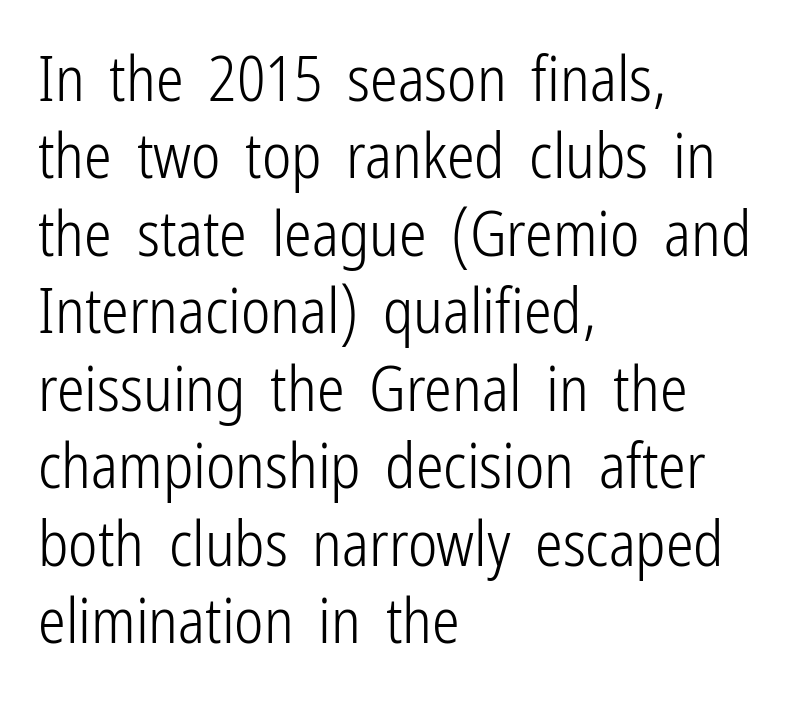
{"serif": "no", "italic": "no", "bold": "no", "weight": "light", "width": "condensed", "stroke_contrast": "low", "x_height": "medium", "monospaced": "no", "underline": "no", "align": "left", "line_spacing": "normal", "line_spacing_ratio": 1.25, "letter_spacing": "normal", "letter_spacing_em": 0.0, "glyph_px": 62}
